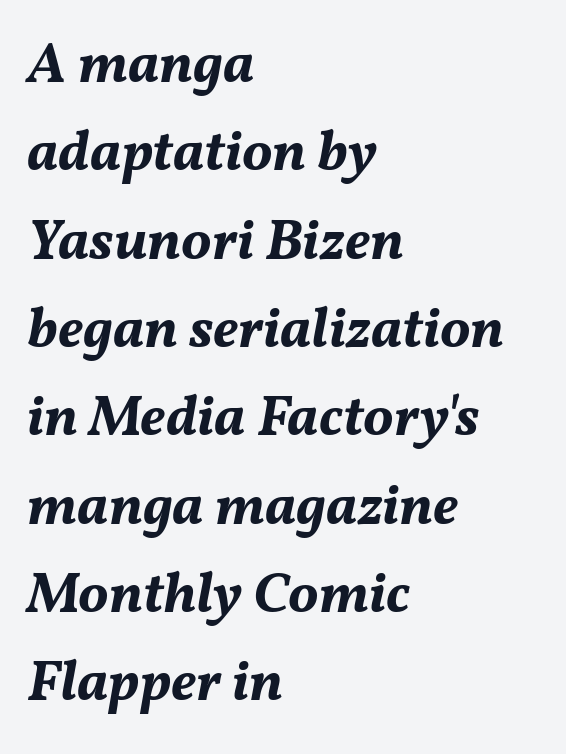
Q: Is the text bold? A: Yes.
Q: Is the text italic (slanted)? A: Yes, it leans right by about 11 degrees.
Q: Is the text underlined? A: No.
Q: How is the paragraph aligned? A: Left-aligned.
Q: Is the spacing between letters normal or unusually wide? A: Normal.
Q: Is the spacing between lines tight, normal or loose? A: Normal.
Q: Width (condensed, normal, or wide)? A: Normal.
Q: Stroke contrast? A: Medium.
Q: x-height? A: Medium.
Q: Monospaced? A: No.
